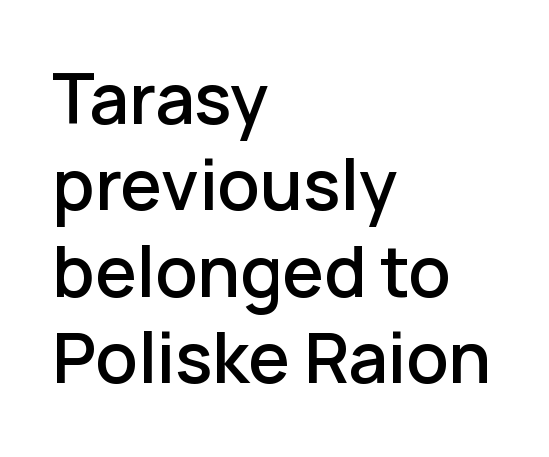
Q: Is the text bold? A: Semi-bold.
Q: Is the text italic (slanted)? A: No, it is upright.
Q: Is the typeface a serif or a sans-serif typeface? A: Sans-serif.
Q: Is the text underlined? A: No.
Q: How is the paragraph aligned? A: Left-aligned.
Q: Is the spacing between letters normal or unusually wide? A: Normal.
Q: Is the spacing between lines tight, normal or loose? A: Normal.
Q: Width (condensed, normal, or wide)? A: Normal.
Q: Stroke contrast? A: Low.
Q: x-height? A: Medium.
Q: Monospaced? A: No.
